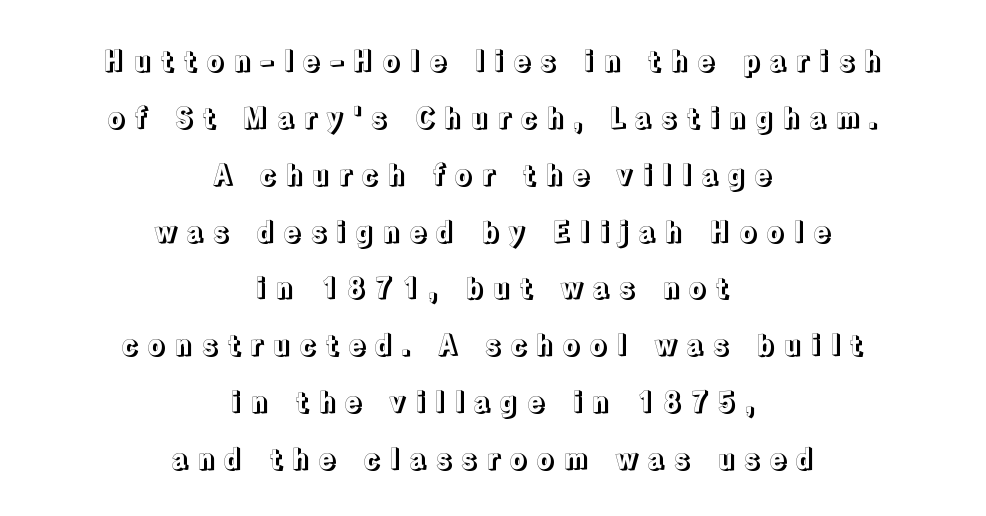
Characters follow at a spacing far wider than the type designer built in. The words here are not underlined. Visually the block forms a symmetrical silhouette, jagged on both flanks. Is this a fixed-width face? No — the glyphs have proportional, varying widths. Designer's note — italics off, roman on.
